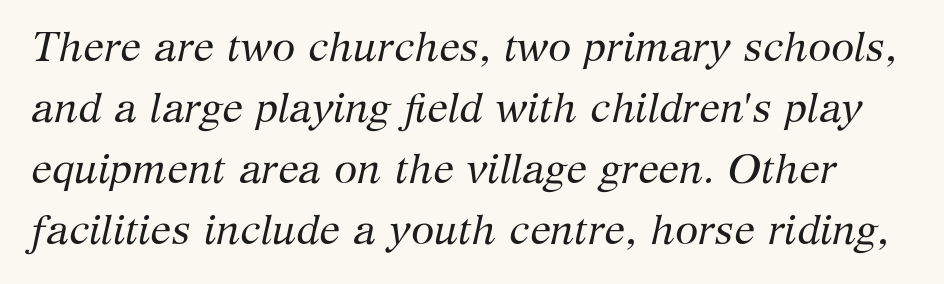
Q: Is the text bold? A: No.
Q: Is the text italic (slanted)? A: Yes, it leans right by about 12 degrees.
Q: Is the typeface a serif or a sans-serif typeface? A: Serif.
Q: Is the text underlined? A: No.
Q: Is the spacing between letters normal or unusually wide? A: Normal.
Q: Is the spacing between lines tight, normal or loose? A: Normal.
Q: Width (condensed, normal, or wide)? A: Normal.
Q: Stroke contrast? A: Medium.
Q: x-height? A: Medium.
Q: Monospaced? A: No.
